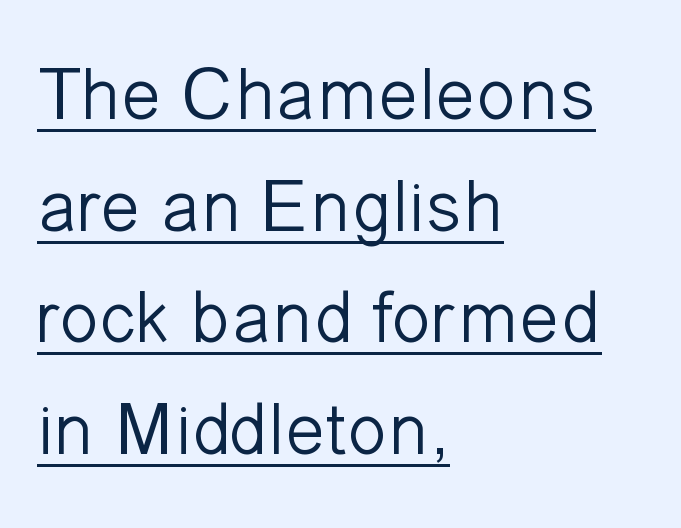
{"serif": "no", "italic": "no", "bold": "no", "weight": "light", "width": "normal", "stroke_contrast": "low", "x_height": "medium", "monospaced": "no", "underline": "yes", "align": "left", "line_spacing": "normal", "line_spacing_ratio": 1.51, "letter_spacing": "normal", "letter_spacing_em": 0.0, "glyph_px": 74}
